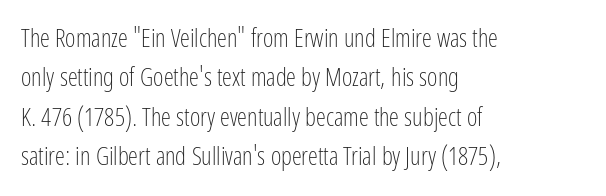
Q: Is the text bold? A: No.
Q: Is the text italic (slanted)? A: No, it is upright.
Q: Is the text underlined? A: No.
Q: How is the paragraph aligned? A: Left-aligned.
Q: Is the spacing between letters normal or unusually wide? A: Normal.
Q: Is the spacing between lines tight, normal or loose? A: Normal.
